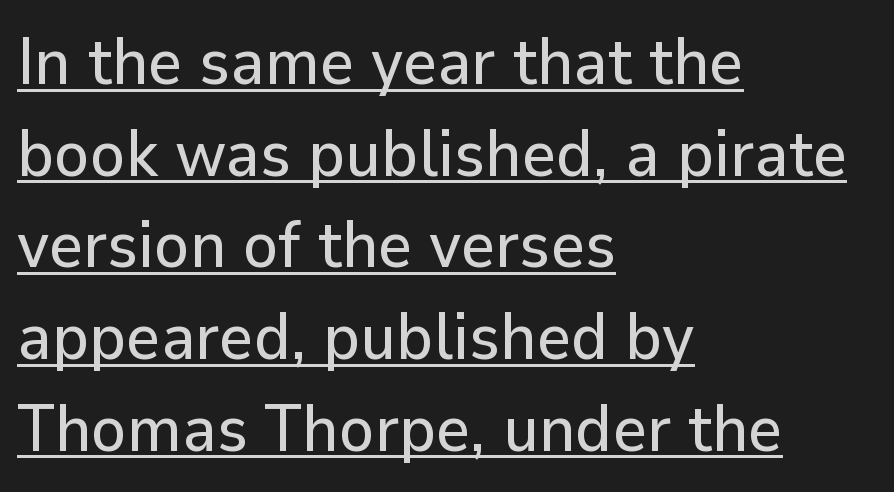
Each new line begins a customary step beneath the previous one. Upright lettering throughout. In designer terms, the underline attribute is active on this setting. Horizontal alignment here is leftward, the default for most running prose.
